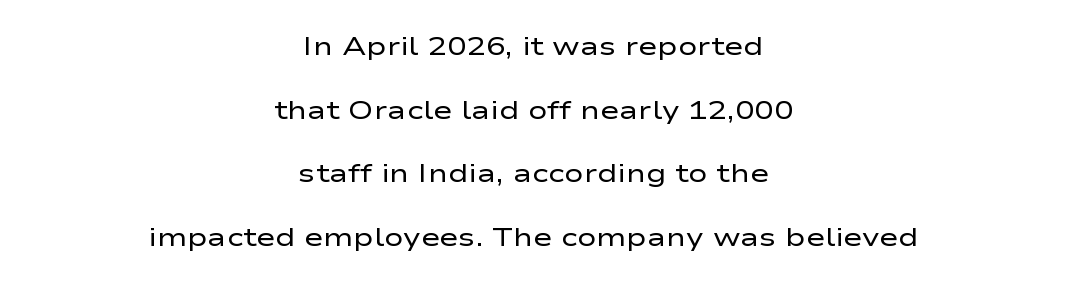
{"italic": "no", "bold": "no", "underline": "no", "align": "center", "line_spacing": "loose", "line_spacing_ratio": 2.45, "letter_spacing": "normal", "letter_spacing_em": 0.0, "glyph_px": 26}
